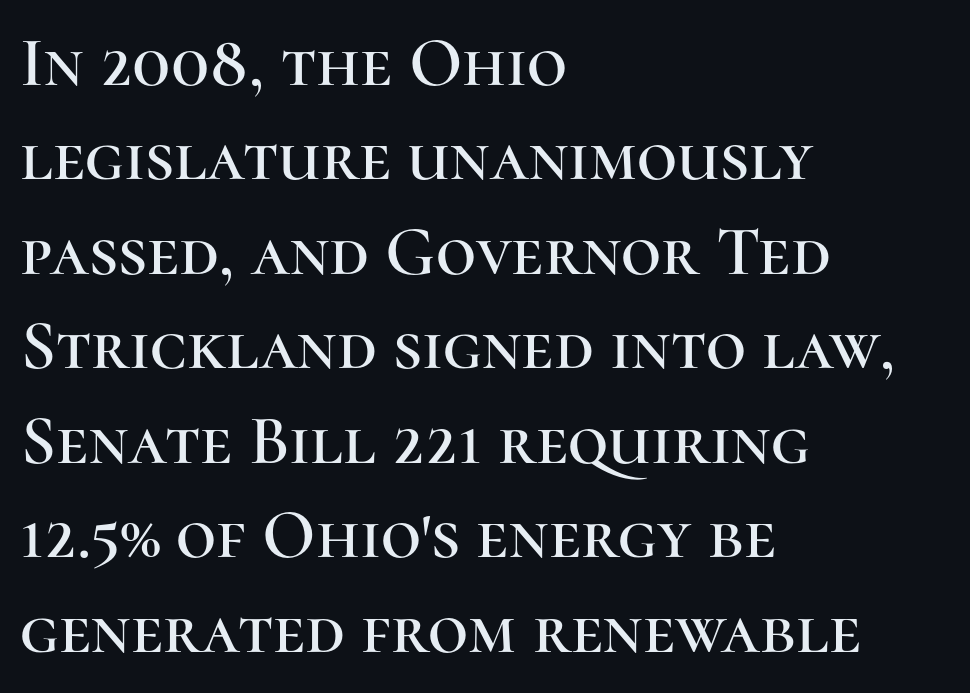
{"serif": "yes", "italic": "no", "width": "normal", "stroke_contrast": "high", "x_height": "medium", "monospaced": "no", "underline": "no", "align": "left", "line_spacing": "normal", "line_spacing_ratio": 1.35, "letter_spacing": "normal", "letter_spacing_em": 0.0, "glyph_px": 70}
